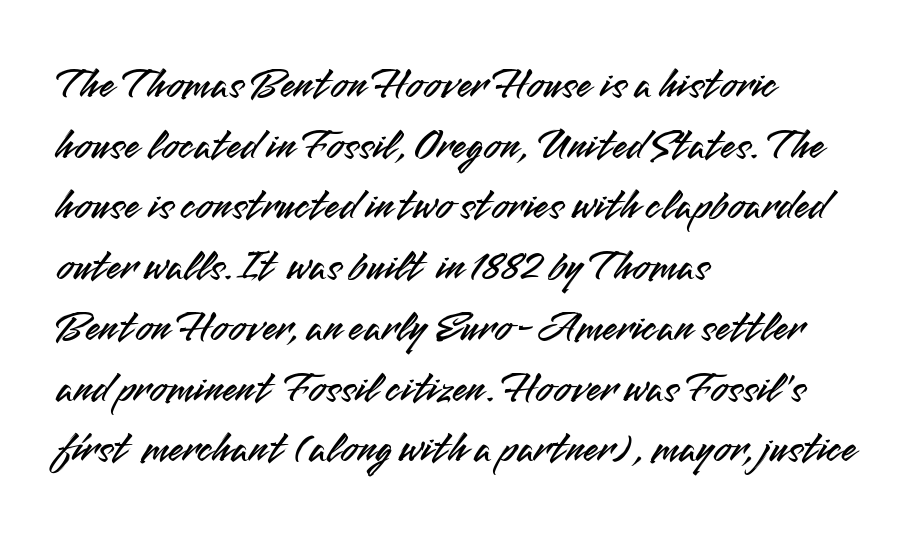
{"serif": "no", "width": "normal", "stroke_contrast": "medium", "x_height": "small", "monospaced": "no", "underline": "no", "align": "left", "line_spacing": "normal", "line_spacing_ratio": 1.38, "letter_spacing": "normal", "letter_spacing_em": 0.0, "glyph_px": 44}
